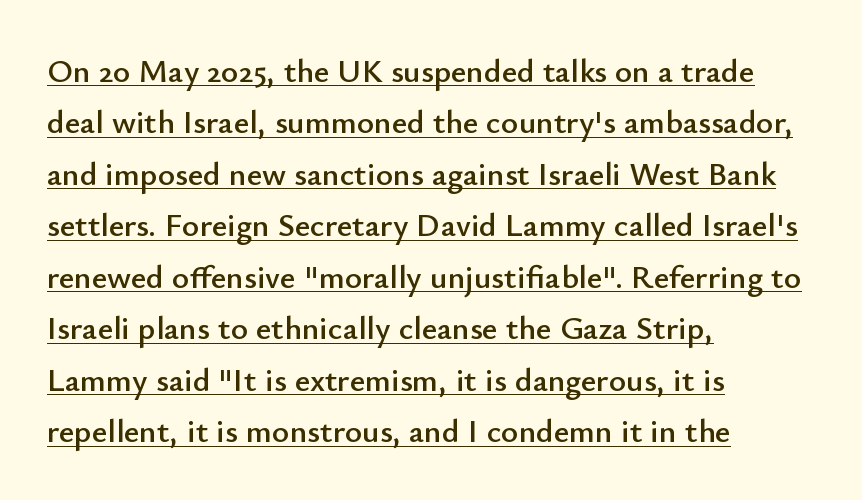
Letter spacing: default. Varying glyph widths throughout — classic text-font behaviour. Serifs: no, the terminals of the letterforms are clean. Alignment: flush left. In designer terms, the underline attribute is active on this setting.
